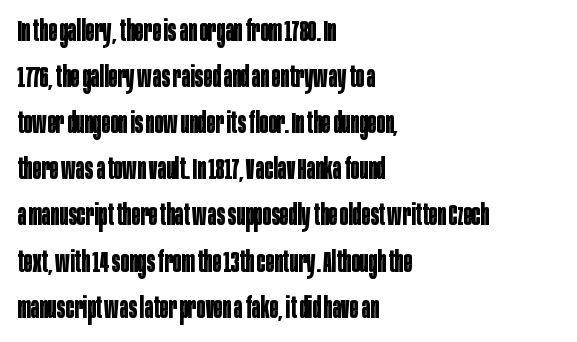
The baseline area is clear. Here the designer chose a conventional face with non-uniform glyph widths. The text block is weighted toward the left margin, trailing off unevenly rightward. Caption: bold face, heavy strokes. You can tell from the bare stems that sans-serif type was used. Rendered with straight, roman letterforms.
